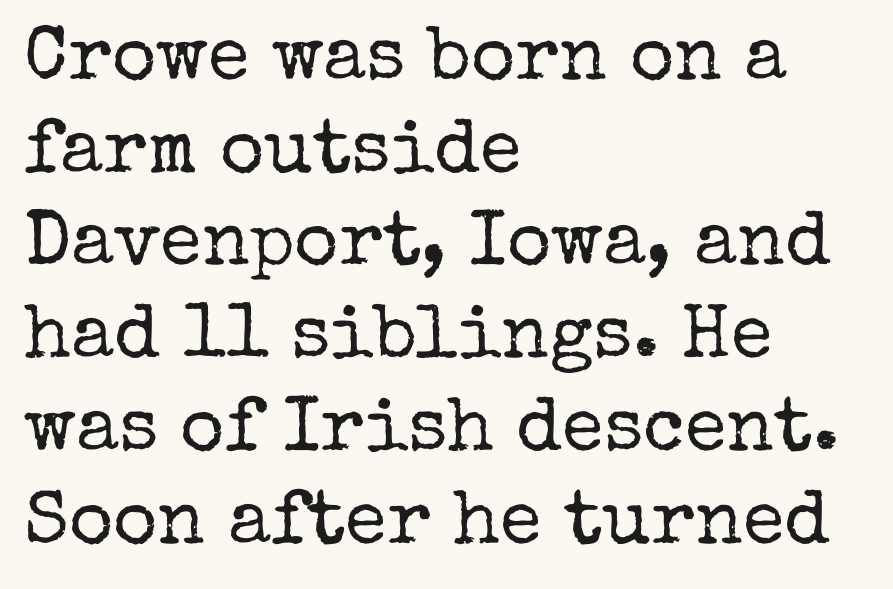
{"serif": "yes", "italic": "no", "bold": "no", "weight": "regular", "width": "normal", "stroke_contrast": "low", "x_height": "medium", "monospaced": "no", "underline": "no", "align": "left", "line_spacing_ratio": 1.22, "letter_spacing": "normal", "letter_spacing_em": 0.0, "glyph_px": 76}
